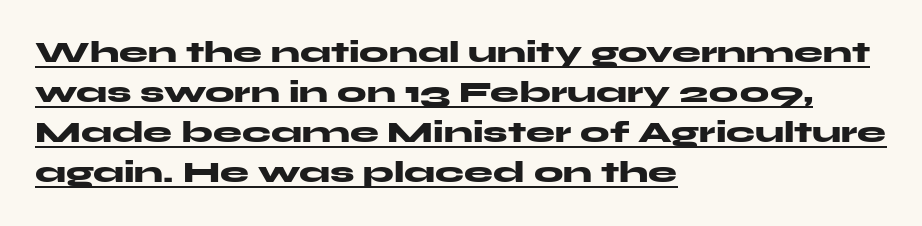
The space between consecutive lines is moderate. The passage is arranged the way most books set body copy — flush left. Emphasis is given by a line drawn under the lettering. A typesetter would call this zero additional tracking.
